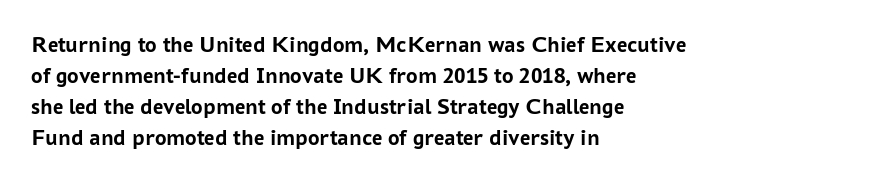
The image shows 23 px bold type, upright; set left-aligned, normal line spacing (1.35x), normal letter spacing, not underlined.
